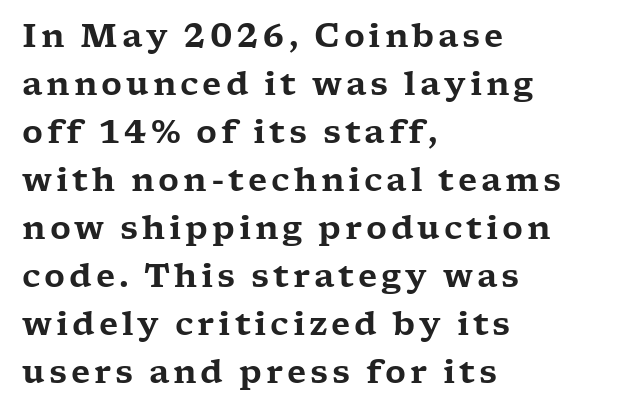
Q: Is the text italic (slanted)? A: No, it is upright.
Q: Is the typeface a serif or a sans-serif typeface? A: Serif.
Q: Is the text underlined? A: No.
Q: How is the paragraph aligned? A: Left-aligned.
Q: Is the spacing between lines tight, normal or loose? A: Normal.
Q: Width (condensed, normal, or wide)? A: Wide.
Q: Stroke contrast? A: Low.
Q: x-height? A: Medium.
Q: Monospaced? A: No.
